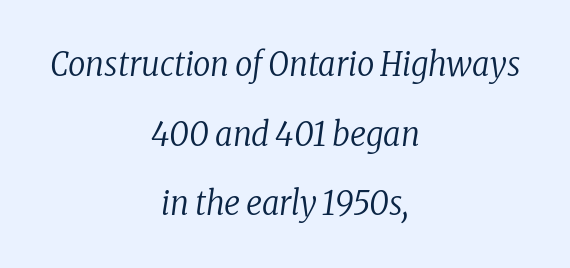
Q: Is the text bold? A: No.
Q: Is the text italic (slanted)? A: Yes, it leans right by about 8 degrees.
Q: Is the typeface a serif or a sans-serif typeface? A: Serif.
Q: Is the text underlined? A: No.
Q: How is the paragraph aligned? A: Centered.
Q: Is the spacing between letters normal or unusually wide? A: Normal.
Q: Is the spacing between lines tight, normal or loose? A: Loose.
Q: Width (condensed, normal, or wide)? A: Condensed.
Q: Stroke contrast? A: Low.
Q: x-height? A: Medium.
Q: Monospaced? A: No.
